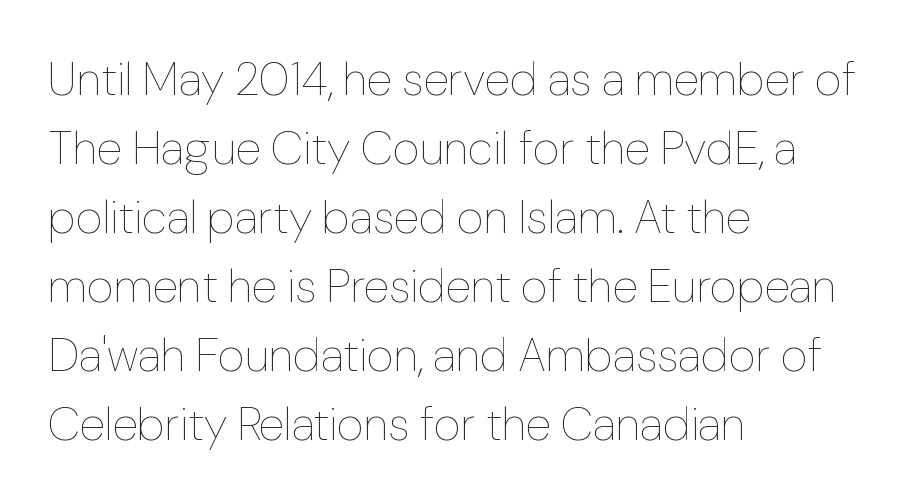
Q: Is the text bold? A: No.
Q: Is the text italic (slanted)? A: No, it is upright.
Q: Is the text underlined? A: No.
Q: How is the paragraph aligned? A: Left-aligned.
Q: Is the spacing between letters normal or unusually wide? A: Normal.
Q: Is the spacing between lines tight, normal or loose? A: Normal.
Q: Width (condensed, normal, or wide)? A: Normal.
Q: Stroke contrast? A: Low.
Q: x-height? A: Medium.
Q: Monospaced? A: No.
